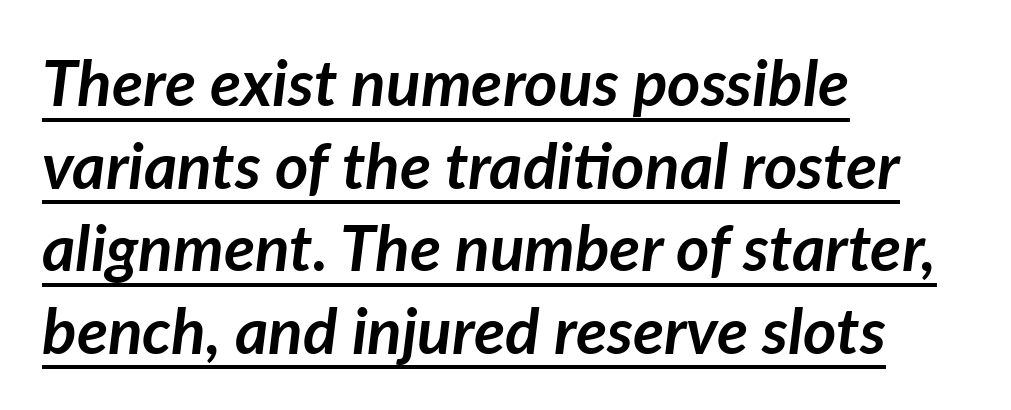
Here the designer chose a conventional face with non-uniform glyph widths. Posture: slanted. Somebody hit Ctrl+U on this one — the words are underlined. Line beginnings align vertically; line endings do not. Each word holds together tightly as a unit, with standard inter-letter gaps. Honestly, the row spacing looks completely unremarkable.
